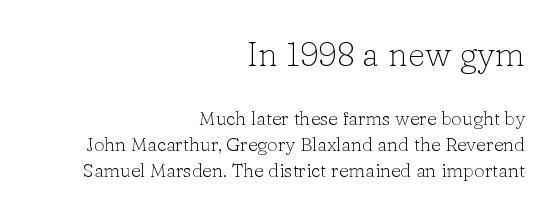
Q: Is the text bold? A: No.
Q: Is the text italic (slanted)? A: No, it is upright.
Q: Is the typeface a serif or a sans-serif typeface? A: Serif.
Q: Is the text underlined? A: No.
Q: How is the paragraph aligned? A: Right-aligned.
Q: Is the spacing between letters normal or unusually wide? A: Normal.
Q: Is the spacing between lines tight, normal or loose? A: Normal.
Q: Which block of text is set in a larger size, the first (top) or the second (bottom)? A: The first (top) one.
Q: Width (condensed, normal, or wide)? A: Normal.
Q: Stroke contrast? A: Low.
Q: x-height? A: Medium.
Q: Monospaced? A: No.
